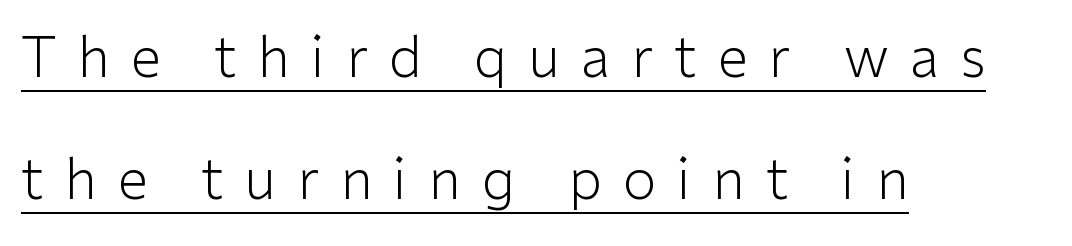
The image shows 55 px light sans-serif type, upright; set left-aligned, loose line spacing (2.21x), unusually wide letter spacing (+0.38 em), underlined; low stroke contrast and a medium x-height.
